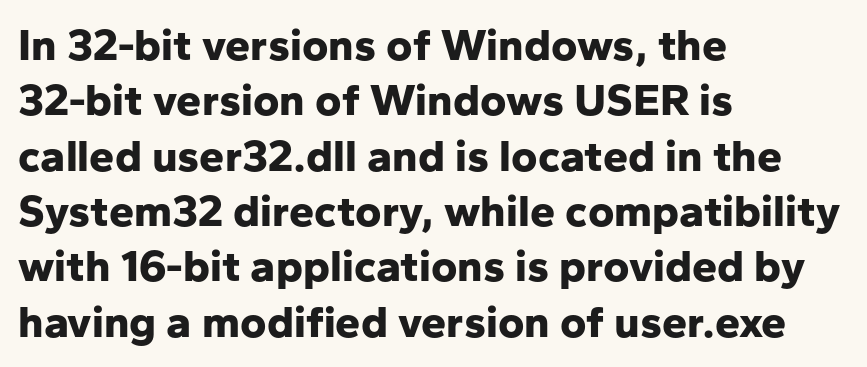
Q: Is the text bold? A: Yes.
Q: Is the text italic (slanted)? A: No, it is upright.
Q: Is the typeface a serif or a sans-serif typeface? A: Sans-serif.
Q: Is the text underlined? A: No.
Q: How is the paragraph aligned? A: Left-aligned.
Q: Is the spacing between letters normal or unusually wide? A: Normal.
Q: Width (condensed, normal, or wide)? A: Normal.
Q: Stroke contrast? A: Low.
Q: x-height? A: Medium.
Q: Monospaced? A: No.
